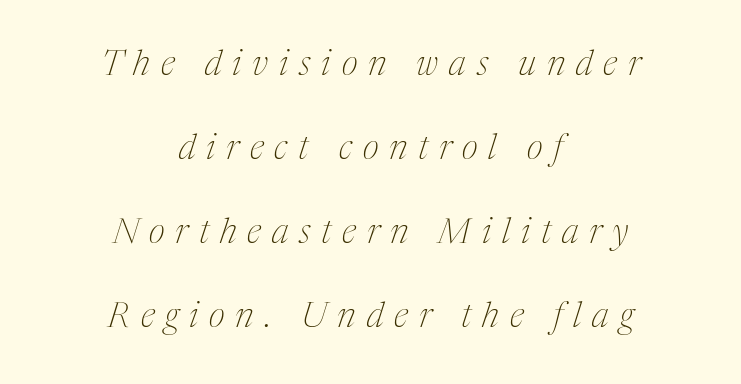
{"serif": "yes", "italic": "yes", "lean": "right", "slant_degrees": 17, "bold": "no", "weight": "thin", "width": "condensed", "stroke_contrast": "medium", "x_height": "medium", "monospaced": "no", "underline": "no", "align": "center", "line_spacing": "loose", "line_spacing_ratio": 2.4, "letter_spacing": "wide", "letter_spacing_em": 0.31, "glyph_px": 35}
